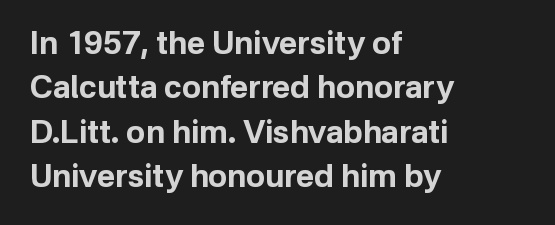
{"serif": "no", "italic": "no", "bold": "yes", "weight": "bold", "width": "normal", "stroke_contrast": "low", "x_height": "medium", "monospaced": "no", "underline": "no", "align": "left", "line_spacing": "normal", "line_spacing_ratio": 1.43, "letter_spacing": "normal", "letter_spacing_em": 0.0, "glyph_px": 31}
